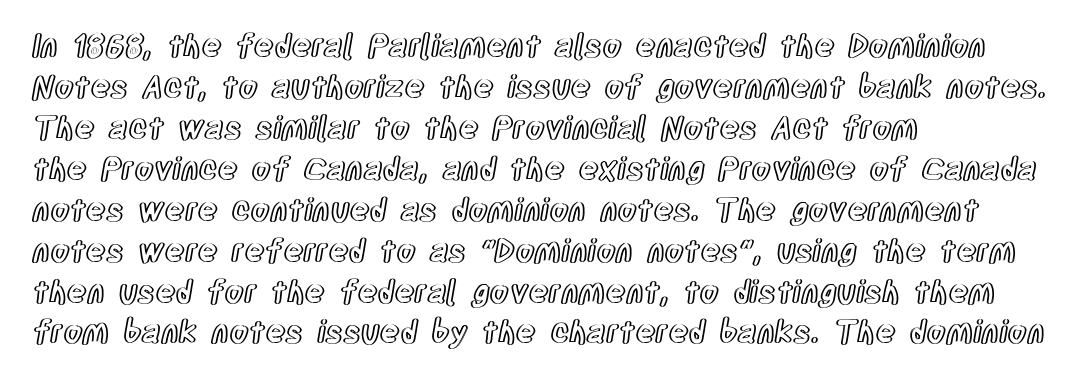
{"width": "condensed", "x_height": "large", "monospaced": "no", "underline": "no", "align": "left", "line_spacing": "normal", "line_spacing_ratio": 1.32, "letter_spacing": "normal", "letter_spacing_em": 0.0, "glyph_px": 31}
